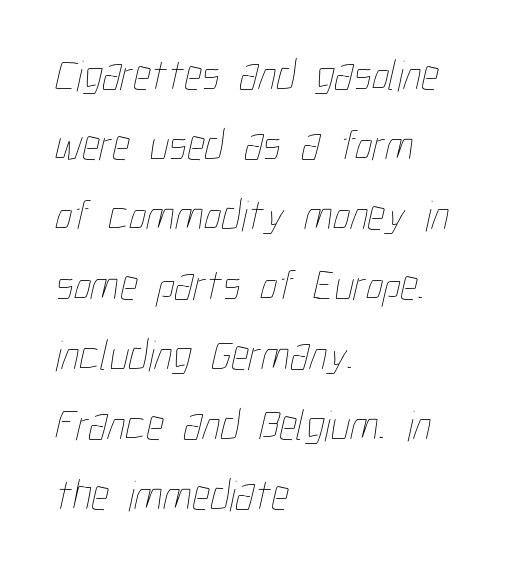
The image shows 44 px thin, condensed type; set left-aligned, normal line spacing (1.59x), normal letter spacing, not underlined; low stroke contrast and a medium x-height.
